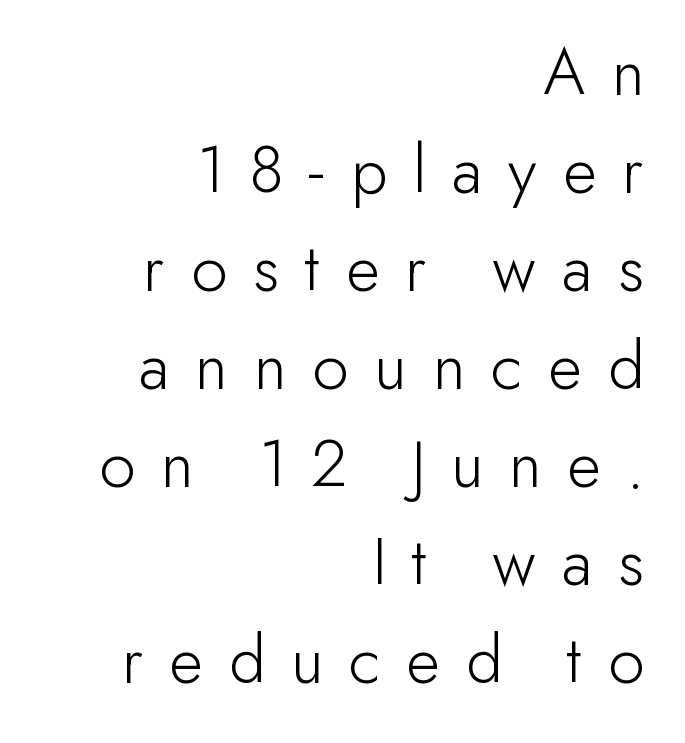
Varying glyph widths throughout — classic text-font behaviour. Observe the wide spacing: letters keep a clear distance from each other. The designer went with a sans here, leaving each stem footless. Every row of glyphs terminates at an identical x-position on the right. Do the letters lean? They stand straight.
